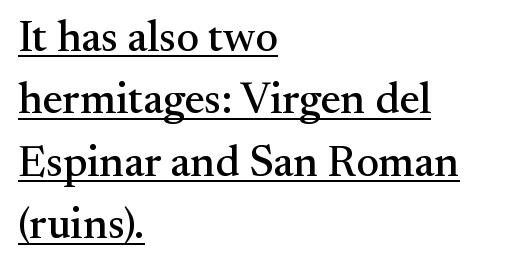
Q: Is the text italic (slanted)? A: No, it is upright.
Q: Is the typeface a serif or a sans-serif typeface? A: Serif.
Q: Is the text underlined? A: Yes.
Q: How is the paragraph aligned? A: Left-aligned.
Q: Is the spacing between letters normal or unusually wide? A: Normal.
Q: Is the spacing between lines tight, normal or loose? A: Normal.
Q: Width (condensed, normal, or wide)? A: Normal.
Q: Stroke contrast? A: Medium.
Q: x-height? A: Small.
Q: Monospaced? A: No.
